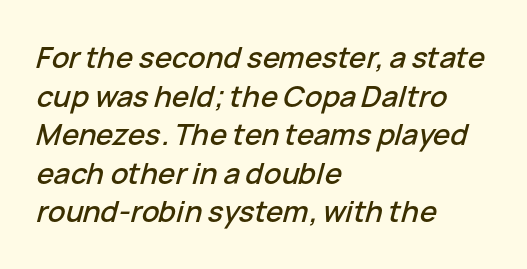
The image shows 29 px text type, italic (leaning right); set left-aligned, normal line spacing (1.33x), normal letter spacing, not underlined; low stroke contrast and a medium x-height.
